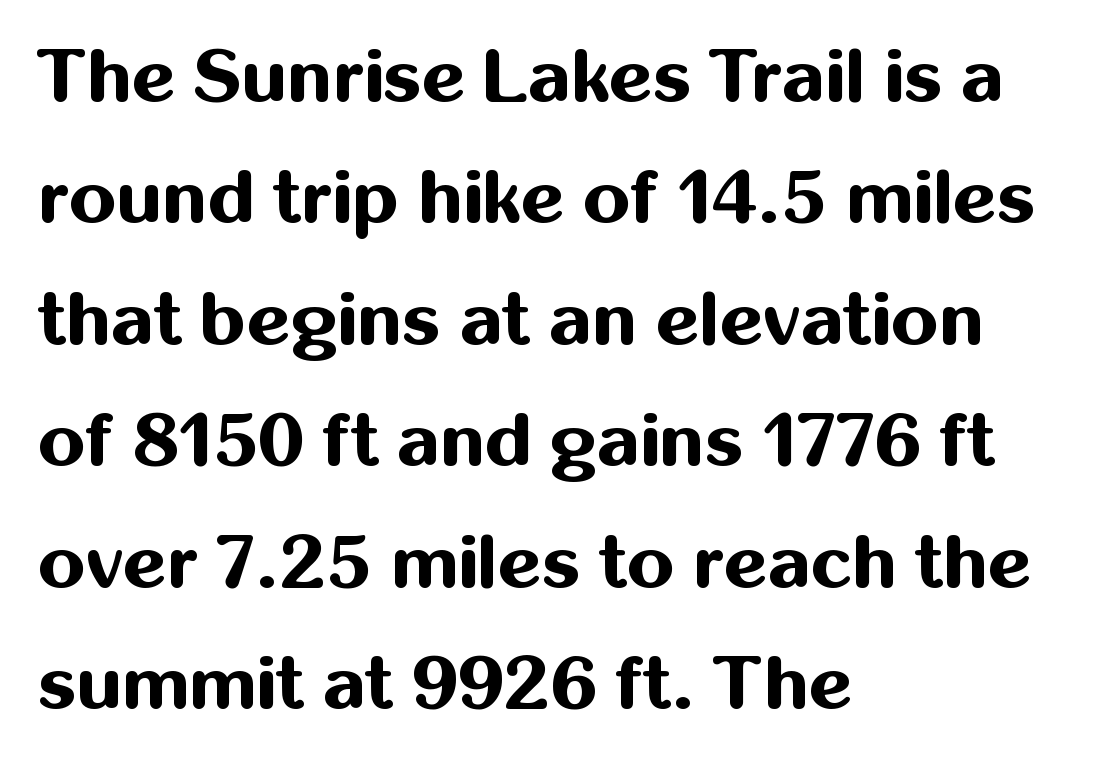
The image shows 75 px bold sans-serif type, upright; set left-aligned, normal line spacing (1.62x), normal letter spacing, not underlined; medium stroke contrast and a medium x-height.
